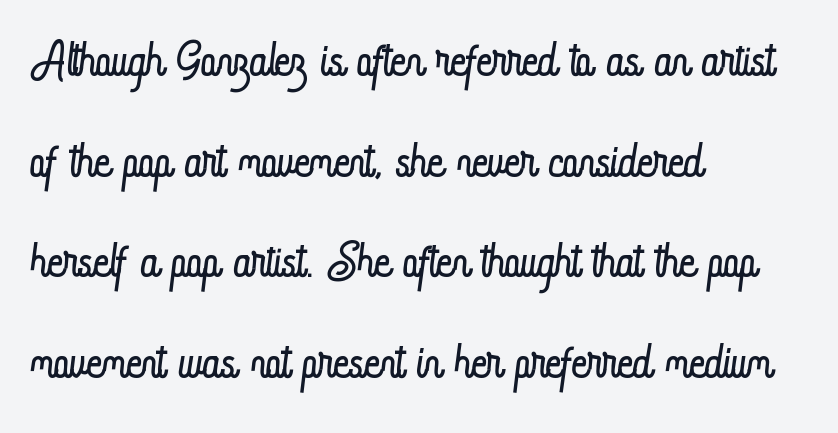
The image shows 68 px light, condensed type; set left-aligned, normal line spacing (1.48x), normal letter spacing, not underlined; low stroke contrast and a small x-height.
